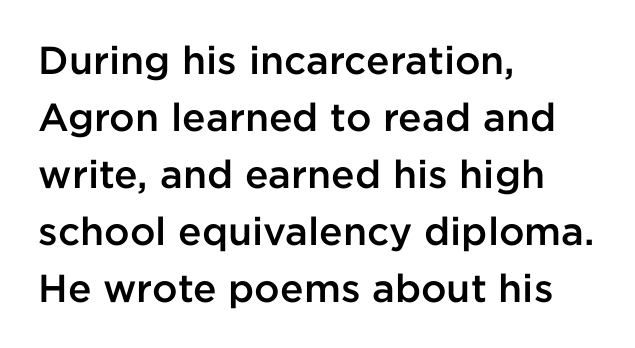
Summary of vertical rhythm: regular, with standard interline spacing. Each glyph is drawn with semibold strokes, heavier than normal yet not fully bold. Designer's note — italics off, roman on. The rendering uses natural spacing where letterforms have individual widths.
